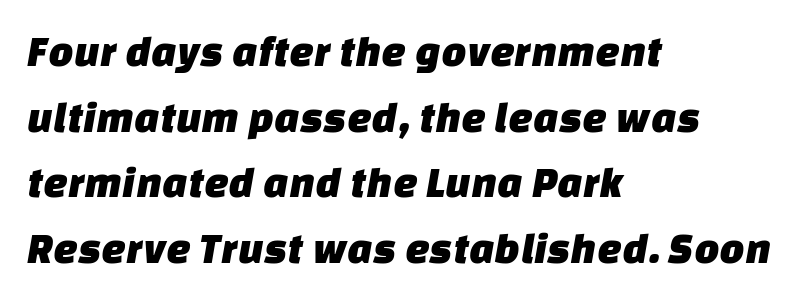
Underline: absent. You could call the tracking neutral — neither tight nor loose. The rows are spaced the way most documents space them. Does the copy run flush right? No — it runs flush left. What kind of face is this? One without serifs — a sans. Note the varied advance widths — an 'i' is clearly narrower than an 'm'.
